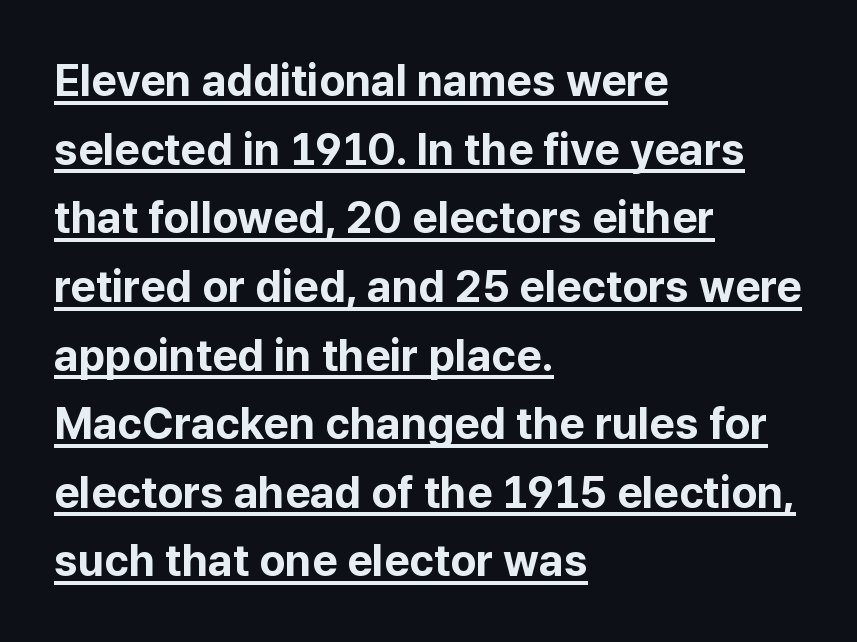
Q: Is the text bold? A: Yes.
Q: Is the text italic (slanted)? A: No, it is upright.
Q: Is the typeface a serif or a sans-serif typeface? A: Sans-serif.
Q: Is the text underlined? A: Yes.
Q: How is the paragraph aligned? A: Left-aligned.
Q: Is the spacing between letters normal or unusually wide? A: Normal.
Q: Is the spacing between lines tight, normal or loose? A: Normal.
Q: Width (condensed, normal, or wide)? A: Normal.
Q: Stroke contrast? A: Low.
Q: x-height? A: Medium.
Q: Monospaced? A: No.
